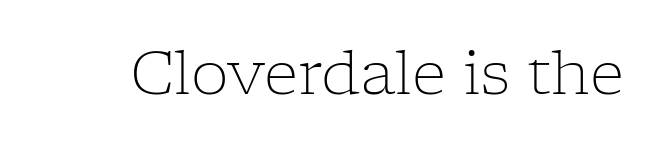
The image shows 60 px light serif type, upright; set normal letter spacing, not underlined; low stroke contrast and a medium x-height.
